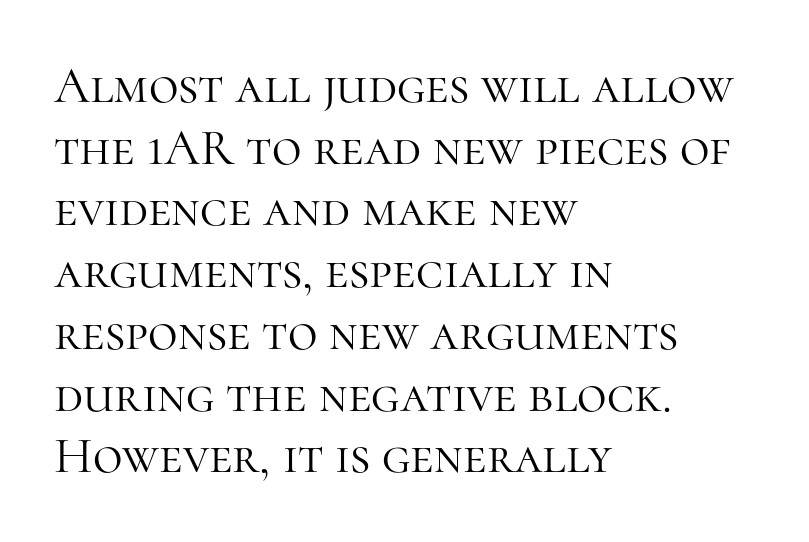
Nobody touched the tracking dial on this one. A bare baseline throughout the passage. A roman cut, with each character standing at attention. Nothing heavy about these letters — not bold at all.
